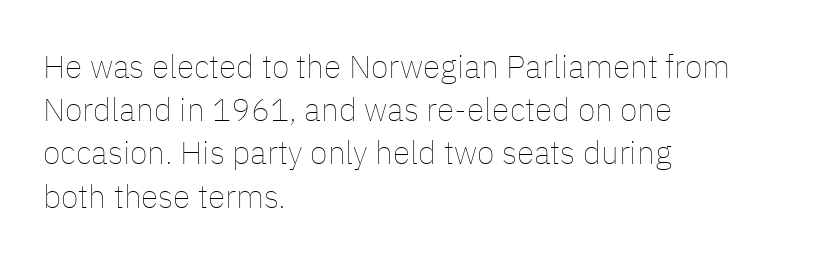
This sample uses an upright cut, with every glyph sitting square on the baseline. The baseline area is clear. Each letter keeps its own natural width here, so spacing adapts to shape. The strokes are not fattened; the text isn't bold. Successive baselines arrive at the customary interval.
